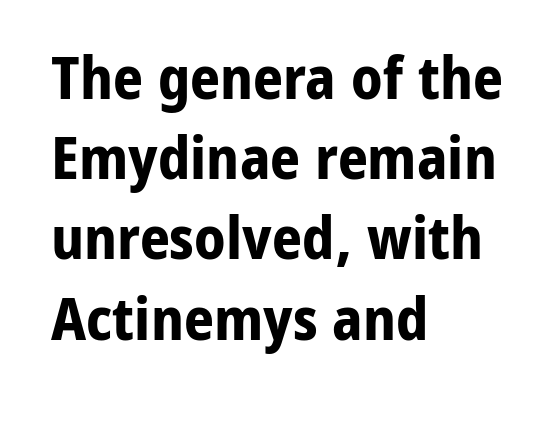
The glyphs have the mass of a bold cut. In CSS terms this would be text-align: left. Are there feet on the stems? There aren't — it's a sans. Spacing between characters is what you'd get straight out of the box. Any mark beneath the type? The region is blank.
